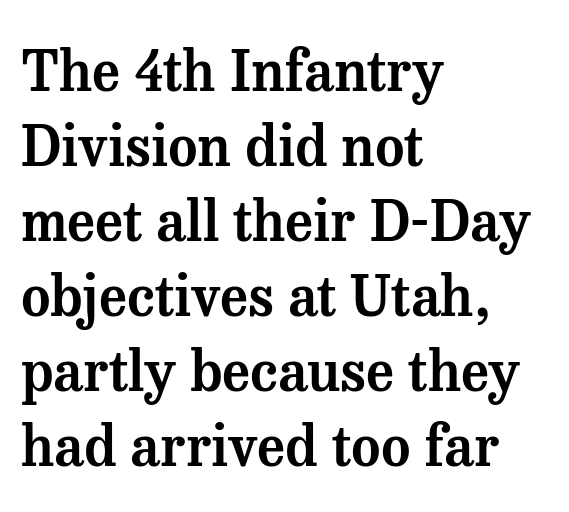
{"serif": "yes", "italic": "no", "width": "normal", "stroke_contrast": "medium", "x_height": "medium", "monospaced": "no", "underline": "no", "align": "left", "line_spacing": "normal", "line_spacing_ratio": 1.34, "letter_spacing": "normal", "letter_spacing_em": 0.0, "glyph_px": 56}
